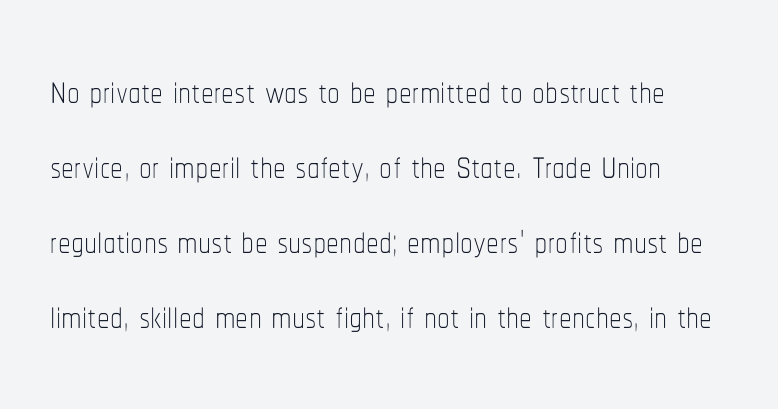
The image shows 51 px thin, condensed type, upright; set normal line spacing (1.47x), normal letter spacing, not underlined; low stroke contrast and a medium x-height.
